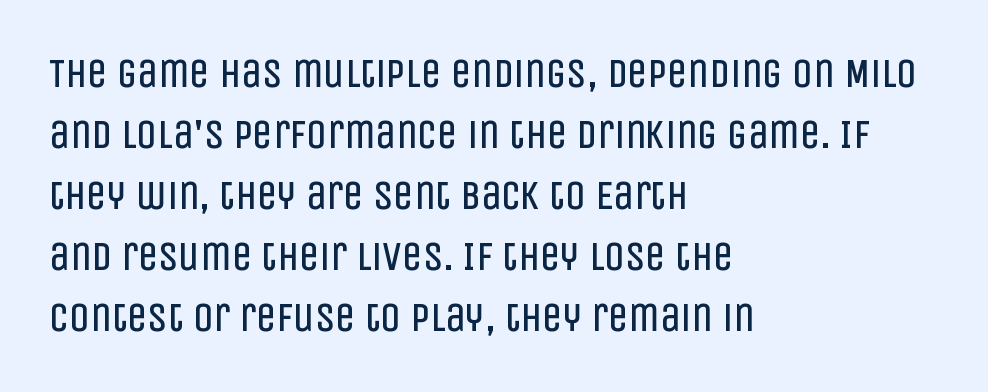
Q: Is the text bold? A: No.
Q: Is the text italic (slanted)? A: No, it is upright.
Q: Is the typeface a serif or a sans-serif typeface? A: Sans-serif.
Q: Is the text underlined? A: No.
Q: How is the paragraph aligned? A: Left-aligned.
Q: Is the spacing between letters normal or unusually wide? A: Normal.
Q: Is the spacing between lines tight, normal or loose? A: Normal.
Q: Width (condensed, normal, or wide)? A: Condensed.
Q: Stroke contrast? A: Low.
Q: x-height? A: Large.
Q: Monospaced? A: No.
